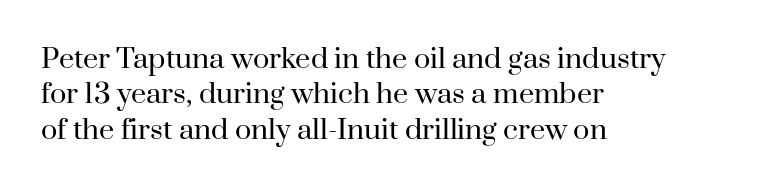
Line beginnings align vertically; line endings do not. The typography opts for an upright posture over an oblique one. Baseline-to-baseline distance is the conventional proportion of letter height. The characters are drawn with everyday or finer stroke widths. Here the glyphs are tracked normally, forming tight word shapes.
